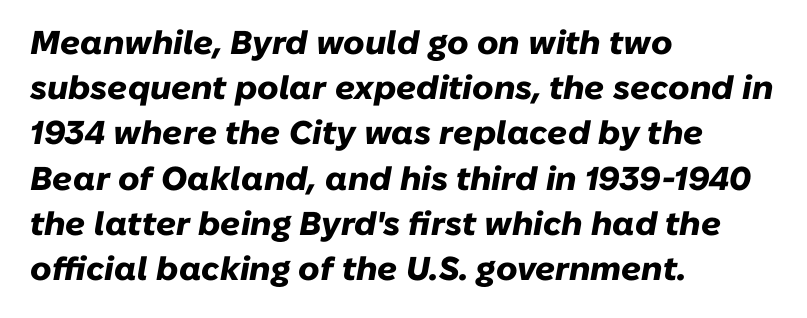
The image shows 33 px heavy type, italic (leaning right); set left-aligned, normal line spacing (1.37x), normal letter spacing, not underlined; low stroke contrast and a medium x-height.
